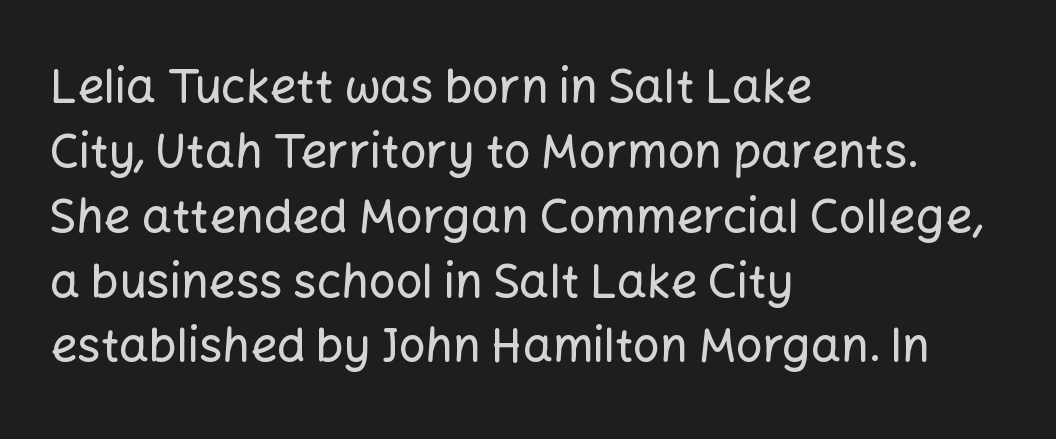
{"serif": "no", "italic": "no", "width": "normal", "stroke_contrast": "low", "x_height": "medium", "monospaced": "no", "underline": "no", "align": "left", "line_spacing": "normal", "line_spacing_ratio": 1.38, "letter_spacing": "normal", "letter_spacing_em": 0.0, "glyph_px": 47}
